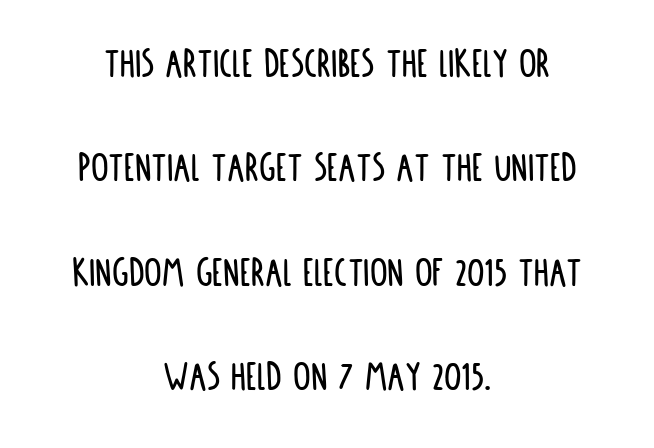
{"serif": "no", "italic": "no", "width": "condensed", "stroke_contrast": "low", "x_height": "large", "monospaced": "no", "underline": "no", "align": "center", "line_spacing": "loose", "line_spacing_ratio": 2.37, "letter_spacing": "normal", "letter_spacing_em": 0.0, "glyph_px": 44}
